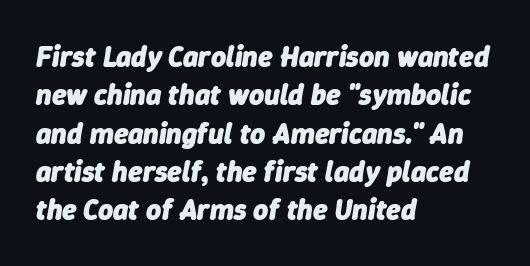
Q: Is the text bold? A: Yes.
Q: Is the text italic (slanted)? A: Yes, it leans right by about 9 degrees.
Q: Is the text underlined? A: No.
Q: How is the paragraph aligned? A: Left-aligned.
Q: Is the spacing between letters normal or unusually wide? A: Normal.
Q: Is the spacing between lines tight, normal or loose? A: Normal.
Q: Width (condensed, normal, or wide)? A: Normal.
Q: Stroke contrast? A: Low.
Q: x-height? A: Medium.
Q: Monospaced? A: No.
